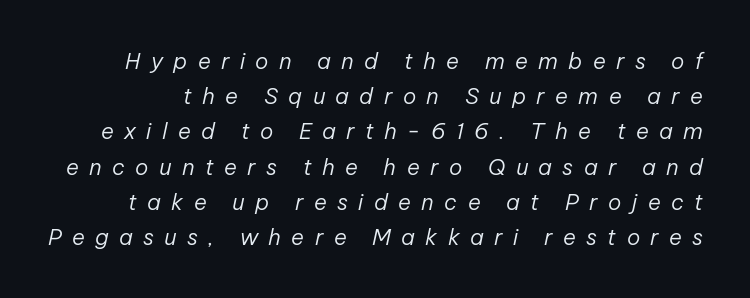
Q: Is the text bold? A: No.
Q: Is the text italic (slanted)? A: Yes, it leans right by about 12 degrees.
Q: Is the text underlined? A: No.
Q: Is the spacing between letters normal or unusually wide? A: Unusually wide.
Q: Is the spacing between lines tight, normal or loose? A: Normal.
